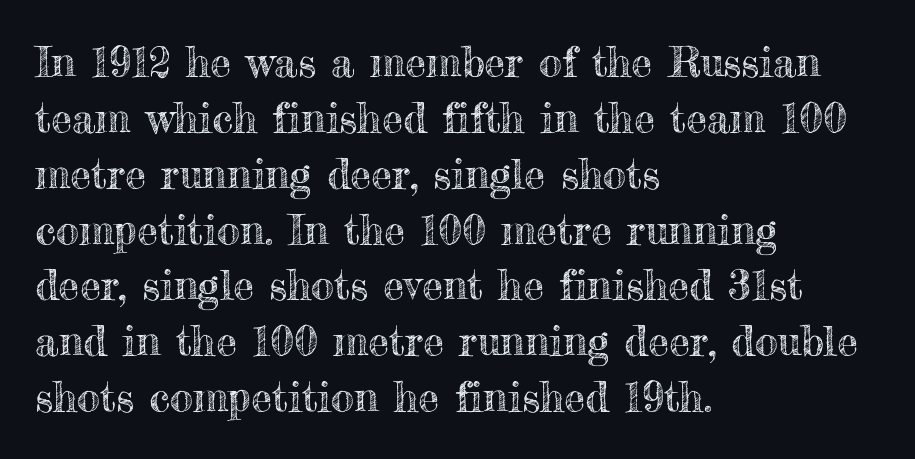
Q: Is the text italic (slanted)? A: No, it is upright.
Q: Is the text underlined? A: No.
Q: How is the paragraph aligned? A: Left-aligned.
Q: Is the spacing between letters normal or unusually wide? A: Normal.
Q: Is the spacing between lines tight, normal or loose? A: Normal.
Q: Width (condensed, normal, or wide)? A: Normal.
Q: x-height? A: Small.
Q: Monospaced? A: No.
